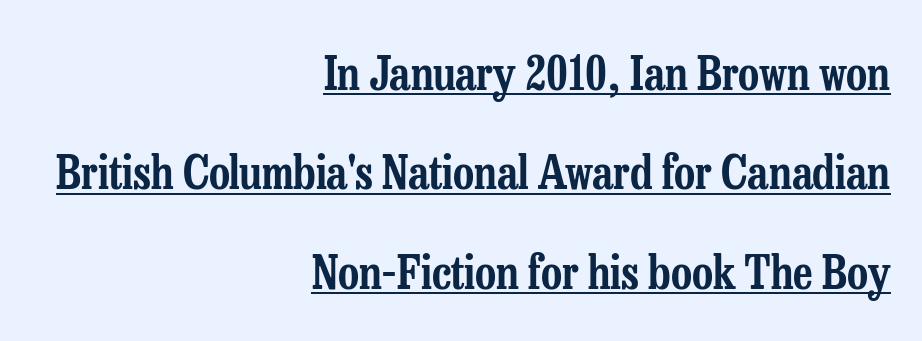
A student would call this right alignment; a typographer would say flush right, rag left. The characters display serif detailing at their extremities. This is the regular roman posture of the typeface. Note the varied advance widths — an 'i' is clearly narrower than an 'm'. What decoration does the sample have? An underline. The face used here is rendered with its standard letterfit.
